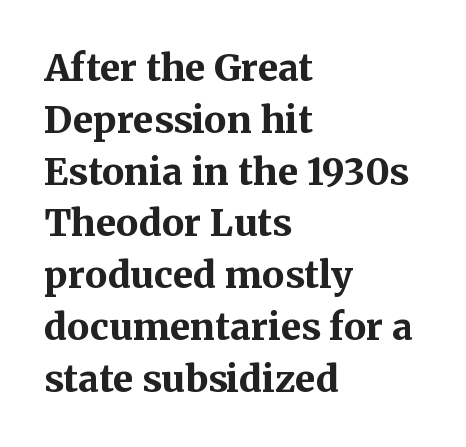
{"serif": "yes", "italic": "no", "bold": "yes", "weight": "bold", "width": "normal", "stroke_contrast": "medium", "x_height": "medium", "monospaced": "no", "underline": "no", "align": "left", "line_spacing": "normal", "line_spacing_ratio": 1.4, "letter_spacing": "normal", "letter_spacing_em": 0.0, "glyph_px": 37}
